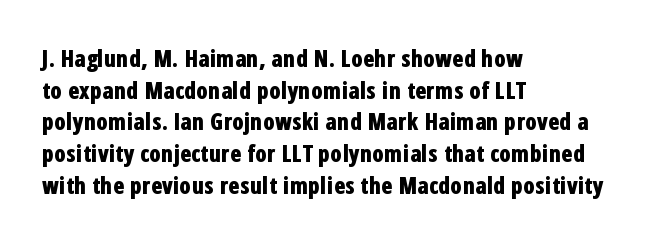
Q: Is the text bold? A: Yes.
Q: Is the text italic (slanted)? A: No, it is upright.
Q: Is the text underlined? A: No.
Q: How is the paragraph aligned? A: Left-aligned.
Q: Is the spacing between letters normal or unusually wide? A: Normal.
Q: Is the spacing between lines tight, normal or loose? A: Normal.
